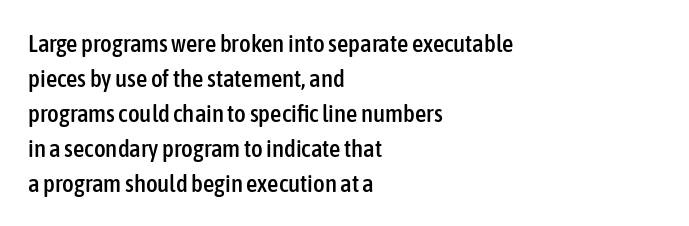
The rendering uses a moderate line-height, typical for paragraphs. A typesetter would call this zero additional tracking. Teacher's note: observe the even left margin — that is flush-left alignment. The string is rendered with underlining switched off. Posture: straight, roman, zero tilt.
